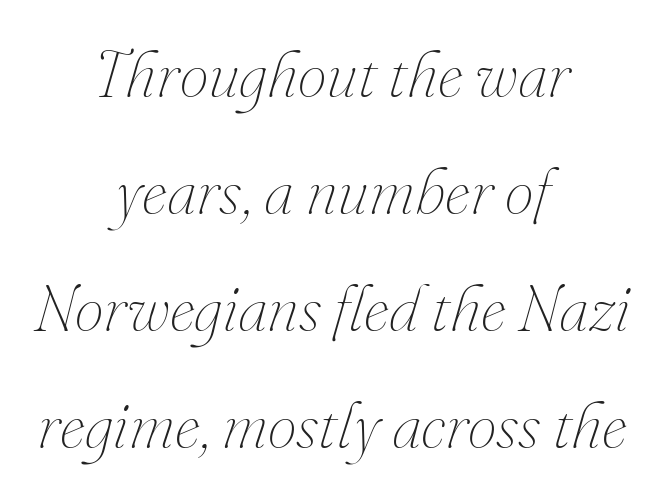
Q: Is the text bold? A: No.
Q: Is the text italic (slanted)? A: Yes, it leans right by about 16 degrees.
Q: Is the text underlined? A: No.
Q: How is the paragraph aligned? A: Centered.
Q: Is the spacing between letters normal or unusually wide? A: Normal.
Q: Width (condensed, normal, or wide)? A: Normal.
Q: Stroke contrast? A: Medium.
Q: x-height? A: Small.
Q: Monospaced? A: No.
